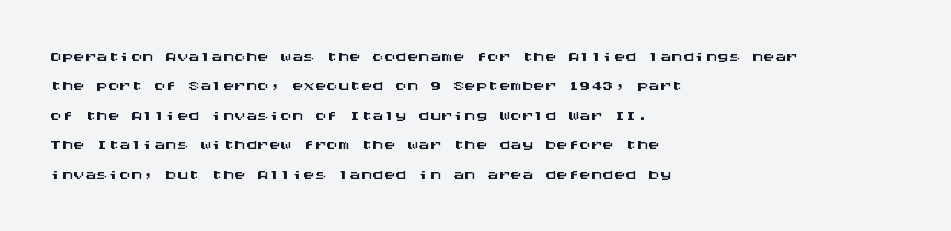
One-word summary of the alignment: left. Posture: vertical. The tracking reads as untouched default to a designer's eye. Each row of text sits above clean, open space. Does the leading feel generous? No, just average.
